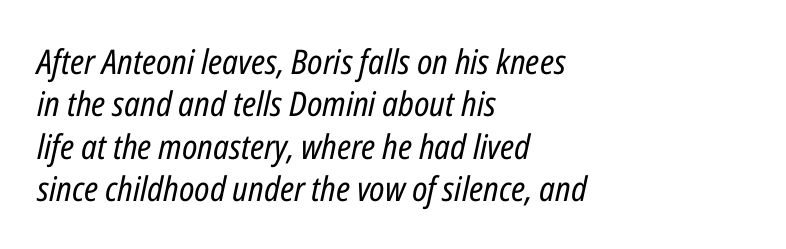
{"italic": "yes", "lean": "right", "slant_degrees": 12, "bold": "no", "weight": "regular", "width": "condensed", "stroke_contrast": "low", "x_height": "medium", "monospaced": "no", "underline": "no", "align": "left", "line_spacing": "normal", "line_spacing_ratio": 1.25, "letter_spacing": "normal", "letter_spacing_em": 0.0, "glyph_px": 34}
